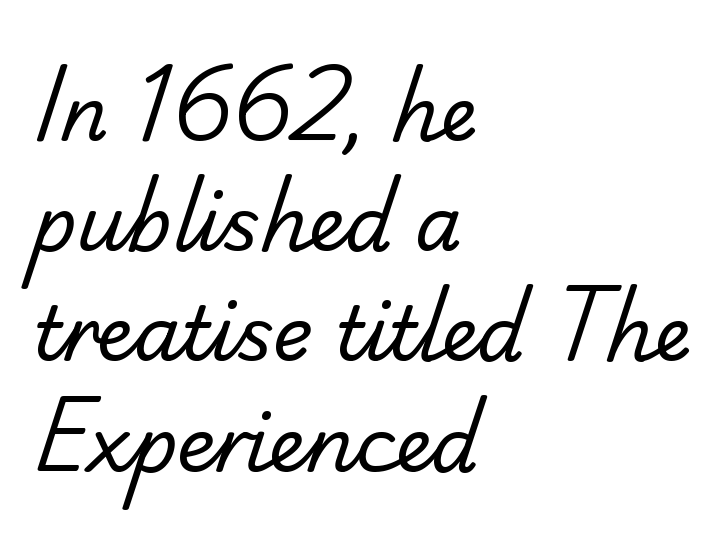
{"serif": "no", "bold": "no", "weight": "regular", "width": "normal", "stroke_contrast": "low", "x_height": "small", "monospaced": "no", "underline": "no", "align": "left", "line_spacing": "normal", "line_spacing_ratio": 1.47, "letter_spacing": "normal", "letter_spacing_em": 0.0, "glyph_px": 75}
